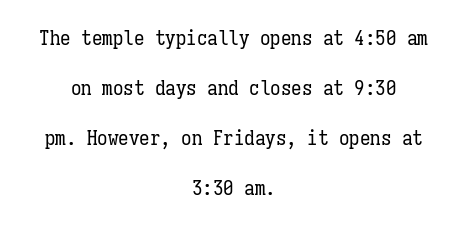
Posture: upright roman. Heaviness? Minimal to ordinary, like unemphasized prose. The words here are not underlined. The letters sit at their default tracking, neither squeezed nor spread.
